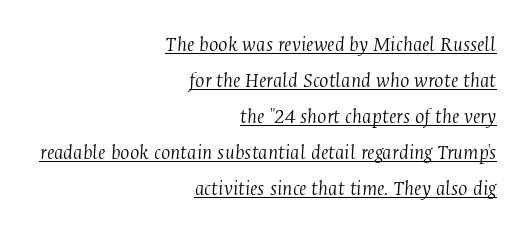
Q: Is the text bold? A: No.
Q: Is the text italic (slanted)? A: Yes, it leans right by about 4 degrees.
Q: Is the text underlined? A: Yes.
Q: How is the paragraph aligned? A: Right-aligned.
Q: Is the spacing between letters normal or unusually wide? A: Normal.
Q: Is the spacing between lines tight, normal or loose? A: Normal.
